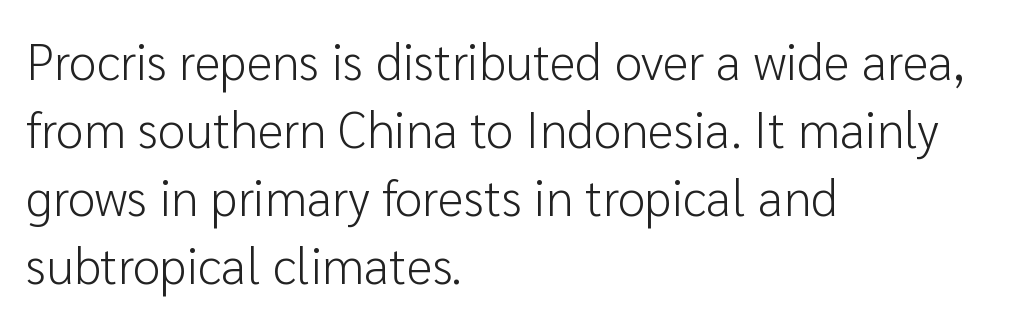
Q: Is the text bold? A: No.
Q: Is the text italic (slanted)? A: No, it is upright.
Q: Is the typeface a serif or a sans-serif typeface? A: Sans-serif.
Q: Is the text underlined? A: No.
Q: How is the paragraph aligned? A: Left-aligned.
Q: Is the spacing between letters normal or unusually wide? A: Normal.
Q: Is the spacing between lines tight, normal or loose? A: Normal.
Q: Width (condensed, normal, or wide)? A: Normal.
Q: Stroke contrast? A: Low.
Q: x-height? A: Medium.
Q: Monospaced? A: No.
